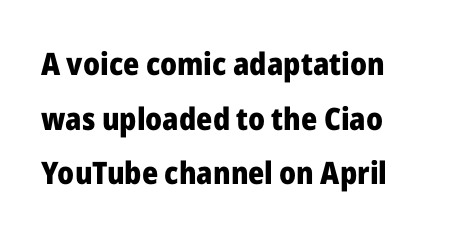
The image shows 31 px heavy sans-serif type, upright; set line spacing 1.76x, normal letter spacing, not underlined; low stroke contrast and a medium x-height.
